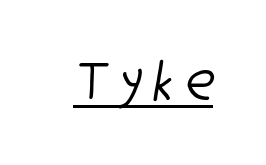
The image shows 56 px condensed sans-serif type; set unusually wide letter spacing (+0.26 em), underlined; low stroke contrast and a medium x-height.
